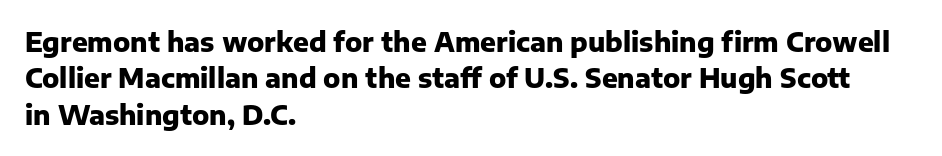
Characters remain perfectly vertical along every line. The passage is arranged the way most books set body copy — flush left. These lines sit exactly where default settings would place them. Nobody touched the tracking dial on this one. Descender tails drop into unmarked territory. Is the type bold? Yes — the strokes are clearly thick and heavy.
